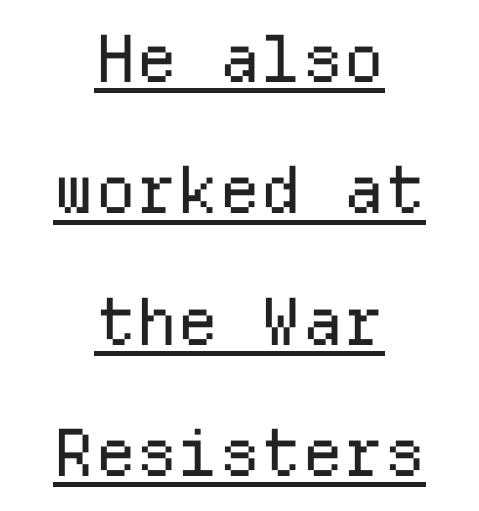
The image shows 65 px regular-weight sans-serif type, upright, monospaced; set centered, loose line spacing (2.02x), normal letter spacing, underlined; low stroke contrast and a medium x-height.
